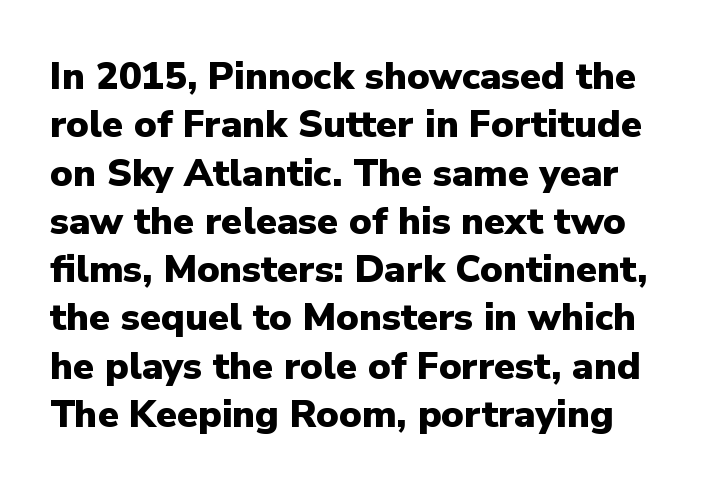
Q: Is the text bold? A: Yes.
Q: Is the text italic (slanted)? A: No, it is upright.
Q: Is the typeface a serif or a sans-serif typeface? A: Sans-serif.
Q: Is the text underlined? A: No.
Q: Is the spacing between letters normal or unusually wide? A: Normal.
Q: Is the spacing between lines tight, normal or loose? A: Normal.
Q: Width (condensed, normal, or wide)? A: Normal.
Q: Stroke contrast? A: Low.
Q: x-height? A: Medium.
Q: Monospaced? A: No.
